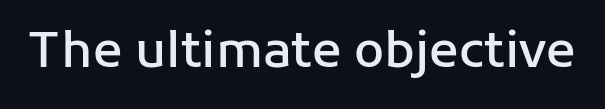
The image shows 49 px semibold sans-serif type, upright; set normal letter spacing, not underlined; low stroke contrast and a medium x-height.
